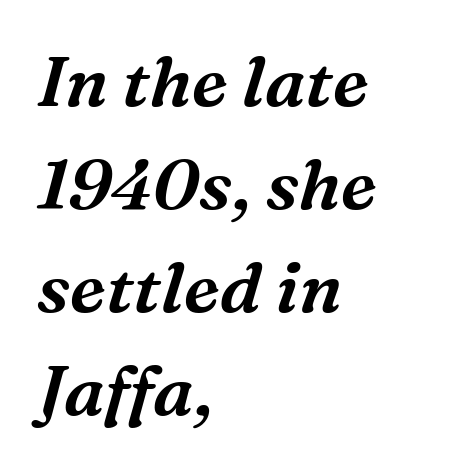
Q: Is the text italic (slanted)? A: Yes, it leans right by about 16 degrees.
Q: Is the typeface a serif or a sans-serif typeface? A: Serif.
Q: Is the text underlined? A: No.
Q: How is the paragraph aligned? A: Left-aligned.
Q: Is the spacing between letters normal or unusually wide? A: Normal.
Q: Is the spacing between lines tight, normal or loose? A: Normal.
Q: Width (condensed, normal, or wide)? A: Normal.
Q: Stroke contrast? A: Medium.
Q: x-height? A: Medium.
Q: Monospaced? A: No.
